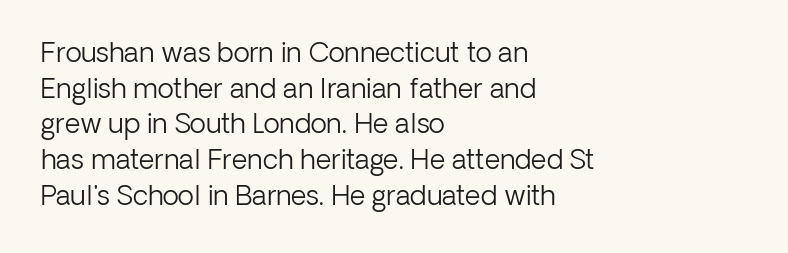
The image shows 27 px text type, upright; set left-aligned, normal line spacing (1.32x), normal letter spacing, not underlined.
